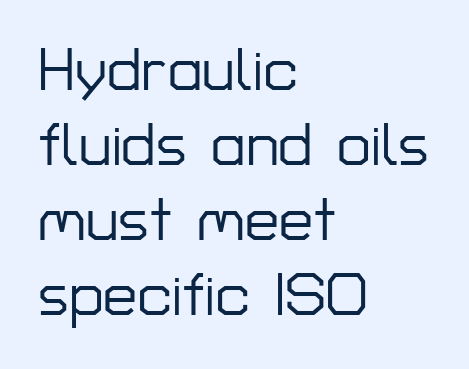
Q: Is the text italic (slanted)? A: No, it is upright.
Q: Is the typeface a serif or a sans-serif typeface? A: Sans-serif.
Q: Is the text underlined? A: No.
Q: How is the paragraph aligned? A: Left-aligned.
Q: Is the spacing between letters normal or unusually wide? A: Normal.
Q: Width (condensed, normal, or wide)? A: Normal.
Q: Stroke contrast? A: Low.
Q: x-height? A: Medium.
Q: Monospaced? A: No.
